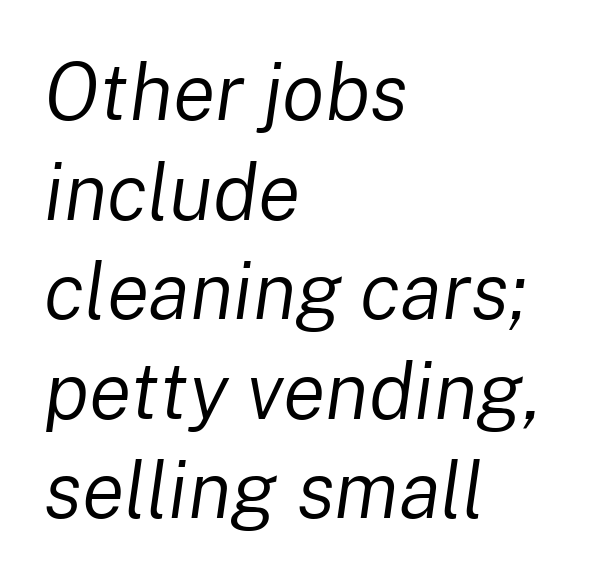
Q: Is the text bold? A: No.
Q: Is the text italic (slanted)? A: Yes, it leans right by about 8 degrees.
Q: Is the text underlined? A: No.
Q: How is the paragraph aligned? A: Left-aligned.
Q: Is the spacing between letters normal or unusually wide? A: Normal.
Q: Is the spacing between lines tight, normal or loose? A: Normal.
Q: Width (condensed, normal, or wide)? A: Normal.
Q: Stroke contrast? A: Low.
Q: x-height? A: Medium.
Q: Monospaced? A: No.
